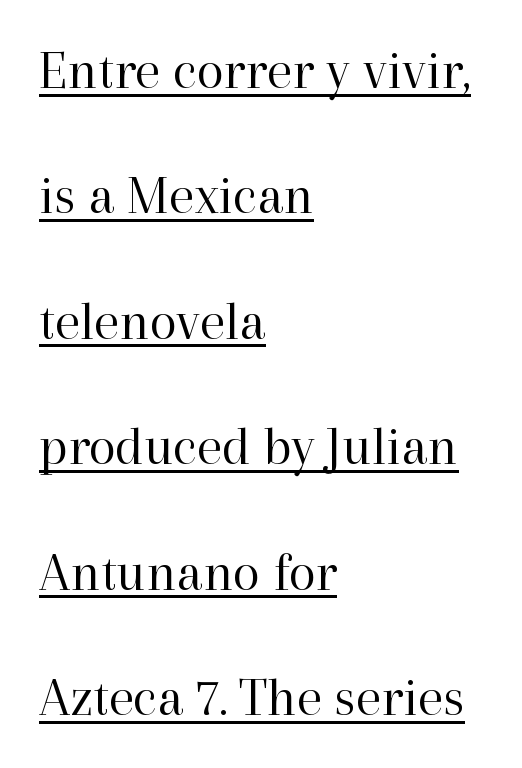
The image shows 56 px regular-weight serif type, upright; set left-aligned, loose line spacing (2.24x), normal letter spacing, underlined; high stroke contrast and a medium x-height.
